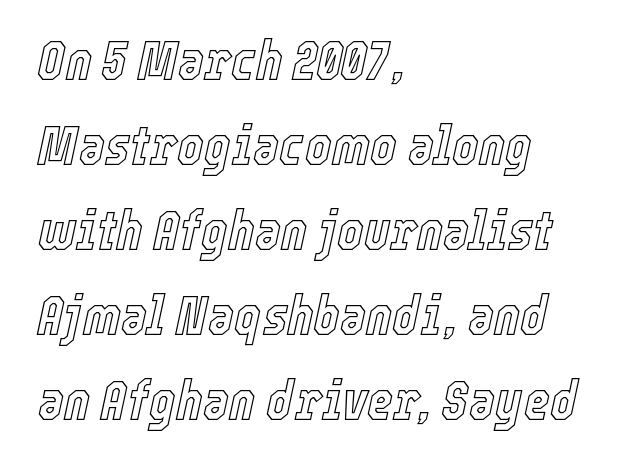
Whoever set this chose a conventional vertical rhythm. The passage shown is typed in a proportional face where columns would drift. The rendering anchors every line to the left-hand side. Compared with typical body copy, the letter spacing here is the same. Compared with ordinary roman type, these characters are visibly tilted. The foot of each line stays bare and open.
